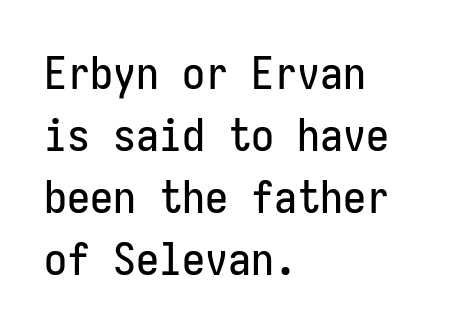
The image shows 46 px condensed sans-serif type, upright, monospaced; set left-aligned, normal line spacing (1.35x), normal letter spacing, not underlined; low stroke contrast and a medium x-height.
